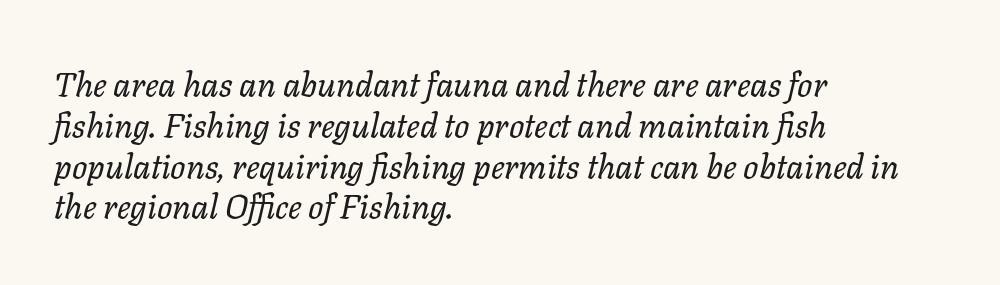
{"italic": "yes", "lean": "right", "slant_degrees": 11, "bold": "no", "weight": "regular", "width": "normal", "stroke_contrast": "low", "x_height": "medium", "monospaced": "no", "underline": "no", "align": "left", "line_spacing_ratio": 1.2, "letter_spacing": "normal", "letter_spacing_em": 0.0, "glyph_px": 34}
